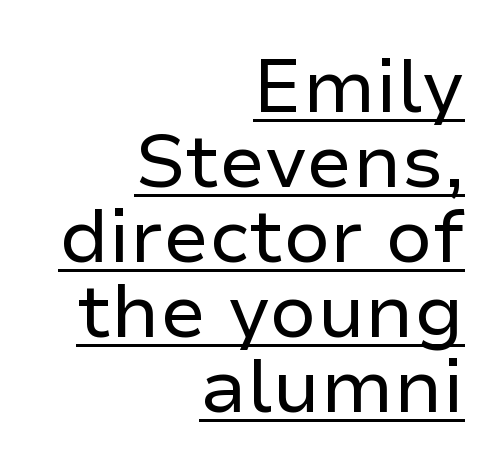
Summary of vertical rhythm: compact, with narrow interline spacing. These lines keep a tight, regular rhythm from letter to letter. You could not count columns in this text — the font is proportionally spaced. This is sans-serif lettering, the kind often seen on screens and signage. Alignment: flush right.
